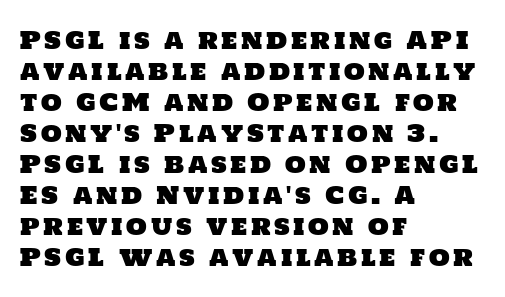
{"underline": "no", "align": "left", "line_spacing": "normal", "line_spacing_ratio": 1.29, "glyph_px": 24}
